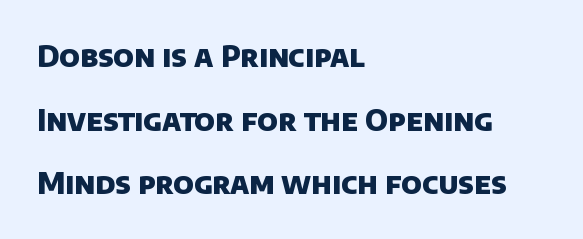
Q: Is the text bold? A: Yes.
Q: Is the typeface a serif or a sans-serif typeface? A: Sans-serif.
Q: Is the text underlined? A: No.
Q: How is the paragraph aligned? A: Left-aligned.
Q: Is the spacing between letters normal or unusually wide? A: Normal.
Q: Is the spacing between lines tight, normal or loose? A: Loose.
Q: Width (condensed, normal, or wide)? A: Normal.
Q: Stroke contrast? A: Low.
Q: x-height? A: Large.
Q: Monospaced? A: No.
